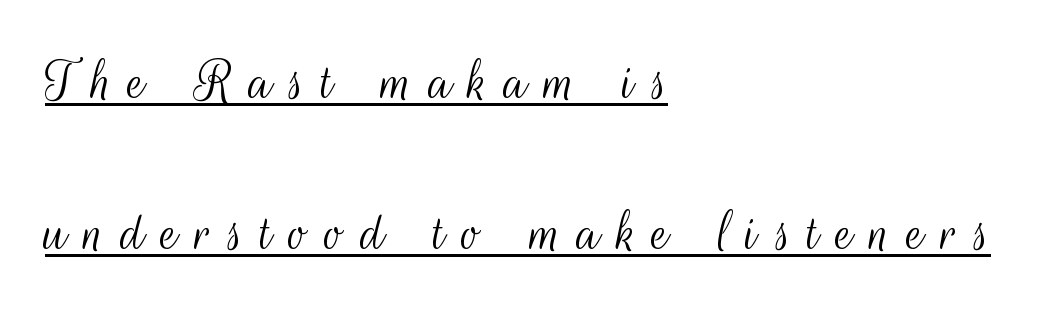
The image shows 62 px light, condensed sans-serif type; set left-aligned, loose line spacing (2.43x), unusually wide letter spacing (+0.27 em), underlined; medium stroke contrast and a small x-height.
